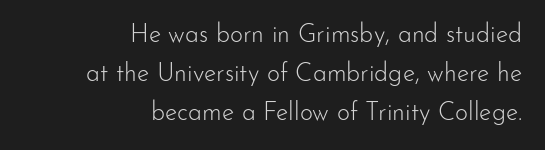
{"italic": "no", "bold": "no", "underline": "no", "align": "right", "line_spacing": "normal", "line_spacing_ratio": 1.56, "letter_spacing": "normal", "letter_spacing_em": 0.0, "glyph_px": 25}
